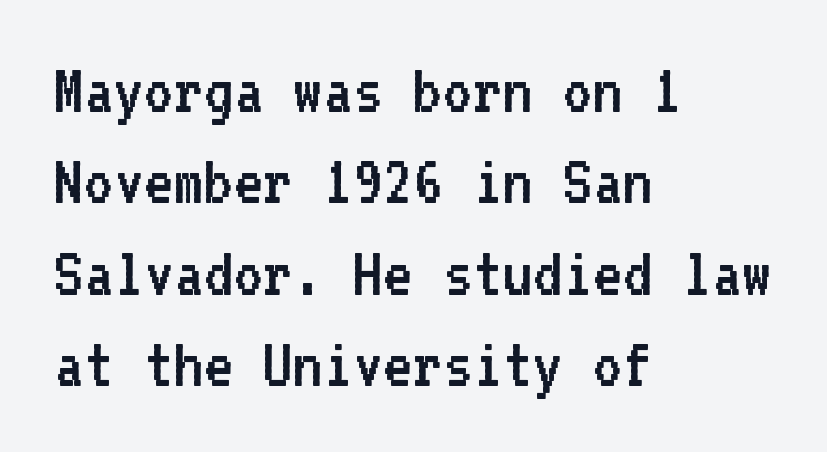
Q: Is the text bold? A: No.
Q: Is the text italic (slanted)? A: No, it is upright.
Q: Is the typeface a serif or a sans-serif typeface? A: Sans-serif.
Q: Is the text underlined? A: No.
Q: How is the paragraph aligned? A: Left-aligned.
Q: Is the spacing between letters normal or unusually wide? A: Normal.
Q: Is the spacing between lines tight, normal or loose? A: Normal.
Q: Width (condensed, normal, or wide)? A: Normal.
Q: Stroke contrast? A: Low.
Q: x-height? A: Medium.
Q: Monospaced? A: Yes.
